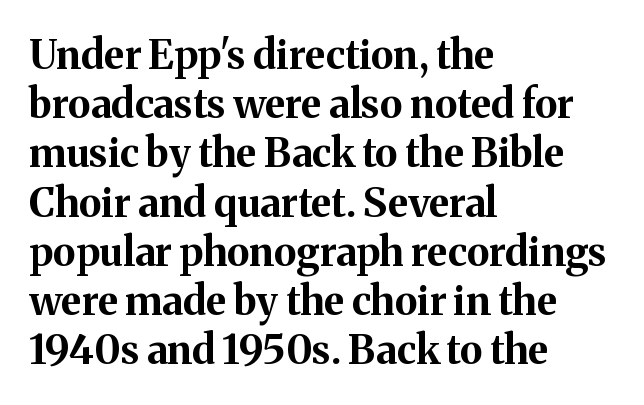
Q: Is the text bold? A: Yes.
Q: Is the text italic (slanted)? A: No, it is upright.
Q: Is the typeface a serif or a sans-serif typeface? A: Serif.
Q: Is the text underlined? A: No.
Q: How is the paragraph aligned? A: Left-aligned.
Q: Is the spacing between letters normal or unusually wide? A: Normal.
Q: Width (condensed, normal, or wide)? A: Normal.
Q: Stroke contrast? A: Medium.
Q: x-height? A: Medium.
Q: Monospaced? A: No.
